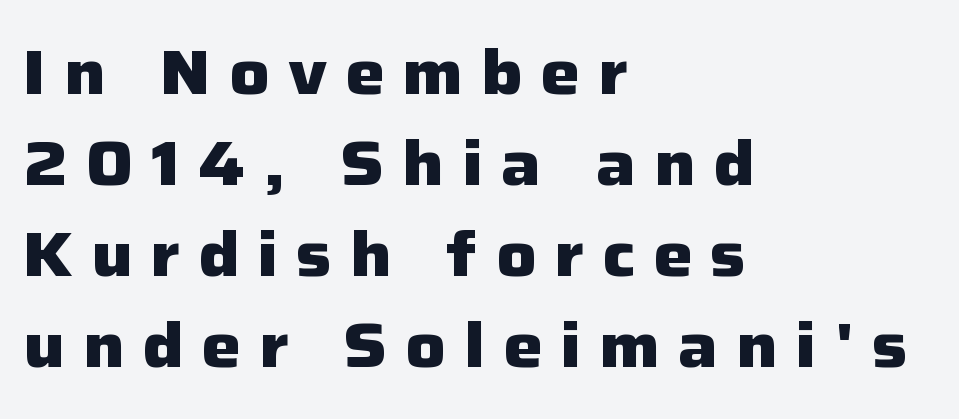
The image shows 62 px heavy sans-serif type, upright; set left-aligned, normal line spacing (1.47x), unusually wide letter spacing (+0.29 em), not underlined; low stroke contrast and a medium x-height.
